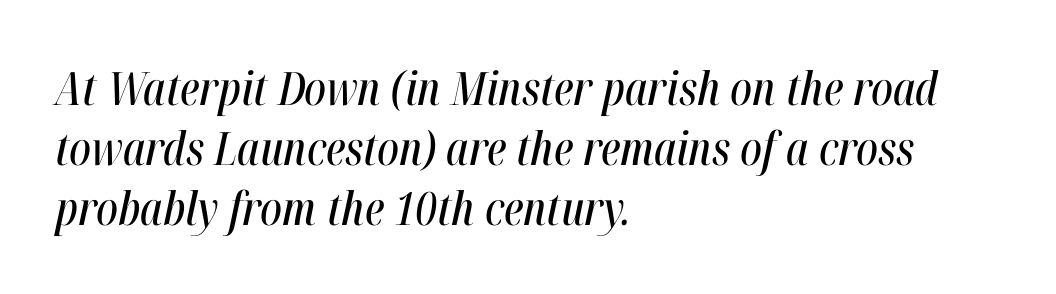
Q: Is the text italic (slanted)? A: Yes, it leans right by about 12 degrees.
Q: Is the text underlined? A: No.
Q: How is the paragraph aligned? A: Left-aligned.
Q: Is the spacing between letters normal or unusually wide? A: Normal.
Q: Is the spacing between lines tight, normal or loose? A: Normal.
Q: Width (condensed, normal, or wide)? A: Condensed.
Q: Stroke contrast? A: High.
Q: x-height? A: Medium.
Q: Monospaced? A: No.
